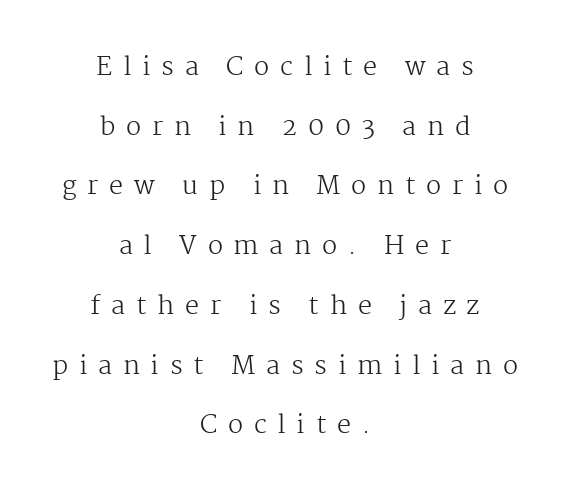
Vertically, the passage feels expansive, rows floating well apart. Quick note: underline off. Short note: letters widely spaced. Does the copy run flush right? No — it is centered line by line.
